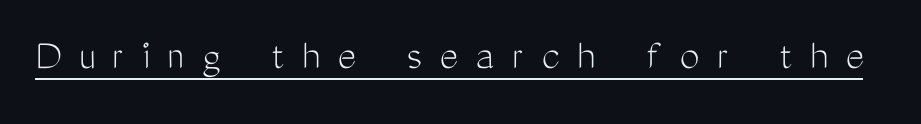
The image shows 44 px light, condensed sans-serif type, upright; set unusually wide letter spacing (+0.4 em), underlined; medium stroke contrast and a medium x-height.
